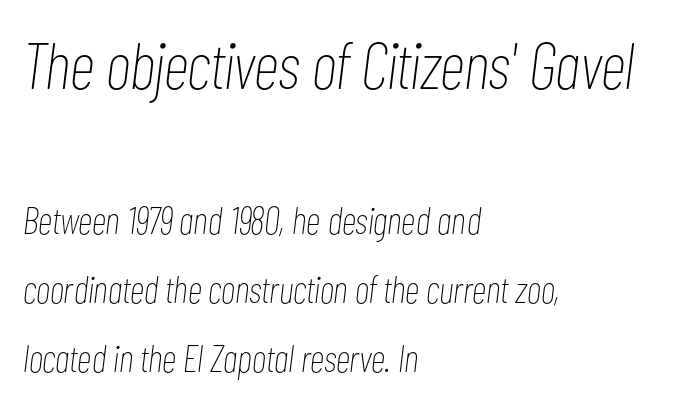
{"italic": "yes", "lean": "right", "slant_degrees": 7, "bold": "no", "weight": "thin", "width": "condensed", "stroke_contrast": "low", "x_height": "medium", "monospaced": "no", "underline": "no", "align": "left", "line_spacing_ratio": 1.82, "letter_spacing": "normal", "letter_spacing_em": 0.0, "larger_block": "first", "size_ratio": 1.74, "glyph_px": 66}
